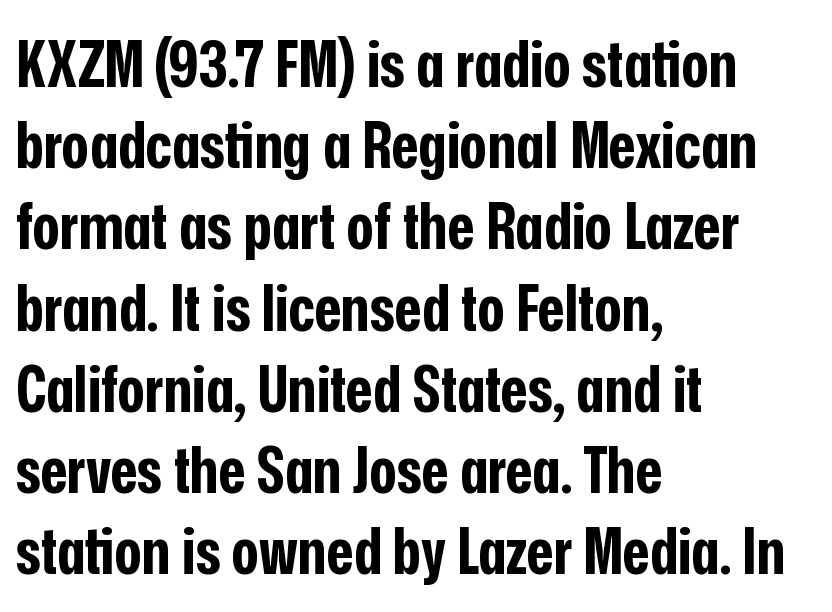
Q: Is the text bold? A: Yes.
Q: Is the text italic (slanted)? A: No, it is upright.
Q: Is the typeface a serif or a sans-serif typeface? A: Sans-serif.
Q: Is the text underlined? A: No.
Q: How is the paragraph aligned? A: Left-aligned.
Q: Is the spacing between letters normal or unusually wide? A: Normal.
Q: Is the spacing between lines tight, normal or loose? A: Normal.
Q: Width (condensed, normal, or wide)? A: Condensed.
Q: Stroke contrast? A: Low.
Q: x-height? A: Medium.
Q: Monospaced? A: No.
